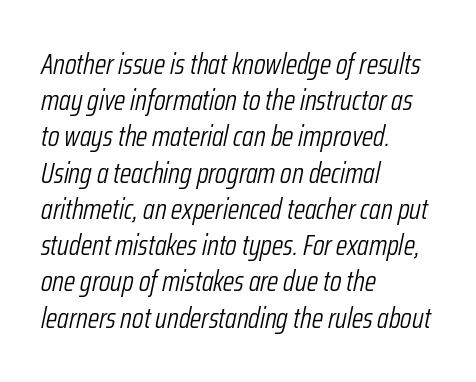
Q: Is the text bold? A: No.
Q: Is the text italic (slanted)? A: Yes, it leans right by about 12 degrees.
Q: Is the text underlined? A: No.
Q: How is the paragraph aligned? A: Left-aligned.
Q: Is the spacing between letters normal or unusually wide? A: Normal.
Q: Is the spacing between lines tight, normal or loose? A: Normal.
Q: Width (condensed, normal, or wide)? A: Condensed.
Q: Stroke contrast? A: Low.
Q: x-height? A: Medium.
Q: Monospaced? A: No.
